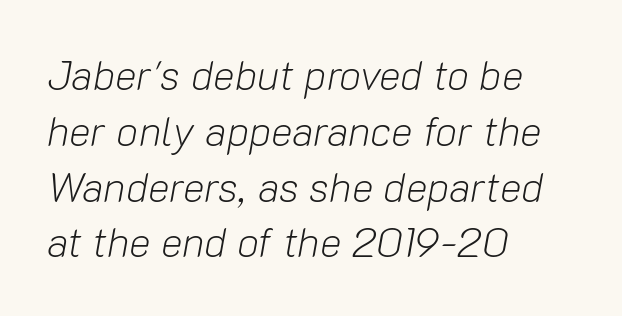
Note the varied advance widths — an 'i' is clearly narrower than an 'm'. Characters are canted at an angle relative to the baseline's perpendicular. The letters look calm and open, with moderate or lighter stems. Alignment: flush left. Baseline-to-baseline distance is the conventional proportion of letter height. Descenders are the only things crossing below the line.
